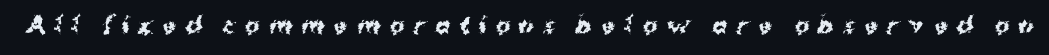
The image shows 22 px bold type; set unusually wide letter spacing (+0.41 em), not underlined.
